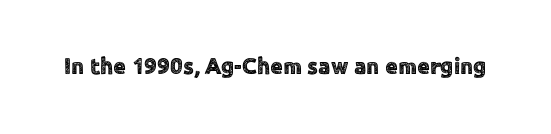
Q: Is the text italic (slanted)? A: No, it is upright.
Q: Is the text underlined? A: No.
Q: Is the spacing between letters normal or unusually wide? A: Normal.
